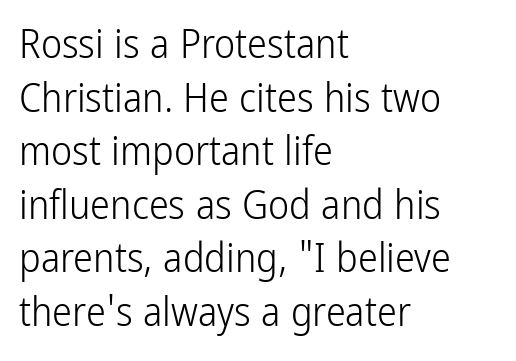
{"serif": "no", "italic": "no", "bold": "no", "weight": "light", "width": "condensed", "stroke_contrast": "low", "x_height": "medium", "monospaced": "no", "underline": "no", "align": "left", "line_spacing": "normal", "line_spacing_ratio": 1.34, "letter_spacing": "normal", "letter_spacing_em": 0.0, "glyph_px": 40}
